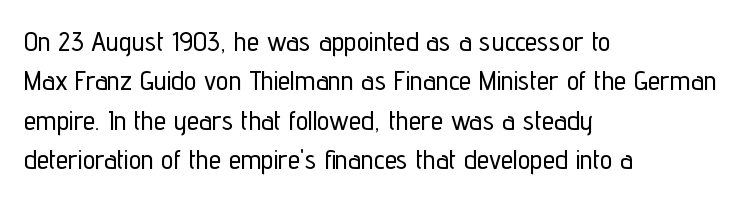
Q: Is the text italic (slanted)? A: No, it is upright.
Q: Is the typeface a serif or a sans-serif typeface? A: Sans-serif.
Q: Is the text underlined? A: No.
Q: How is the paragraph aligned? A: Left-aligned.
Q: Is the spacing between letters normal or unusually wide? A: Normal.
Q: Is the spacing between lines tight, normal or loose? A: Normal.
Q: Width (condensed, normal, or wide)? A: Condensed.
Q: Stroke contrast? A: Low.
Q: x-height? A: Medium.
Q: Monospaced? A: No.
